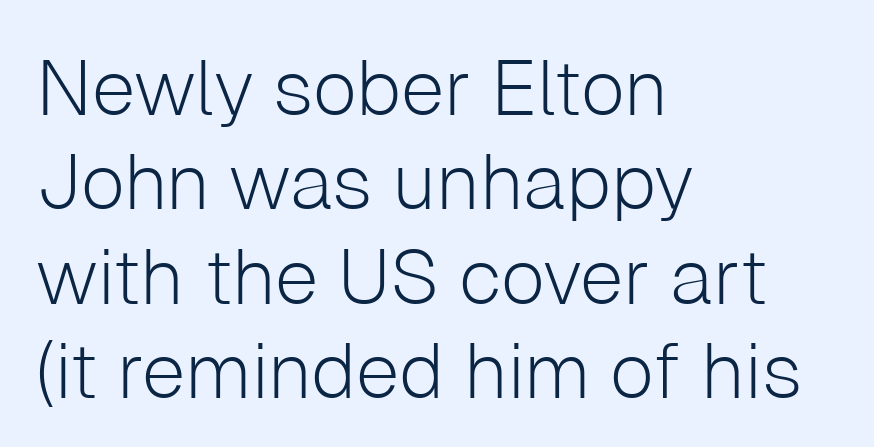
Horizontal alignment here is leftward, the default for most running prose. Looks like regular typesetting: each glyph gets only the width it needs. Font category for this specimen: sans-serif. Caption: standard tracking, unaltered. Underlining? Definitely not there.
